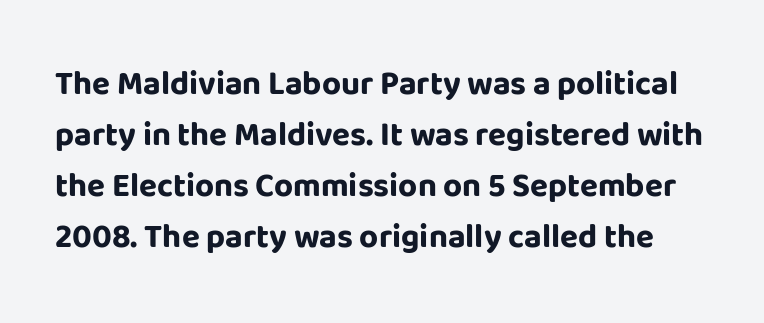
Q: Is the text bold? A: Yes.
Q: Is the text italic (slanted)? A: No, it is upright.
Q: Is the typeface a serif or a sans-serif typeface? A: Sans-serif.
Q: Is the text underlined? A: No.
Q: Is the spacing between letters normal or unusually wide? A: Normal.
Q: Is the spacing between lines tight, normal or loose? A: Normal.
Q: Width (condensed, normal, or wide)? A: Normal.
Q: Stroke contrast? A: Low.
Q: x-height? A: Large.
Q: Monospaced? A: No.
